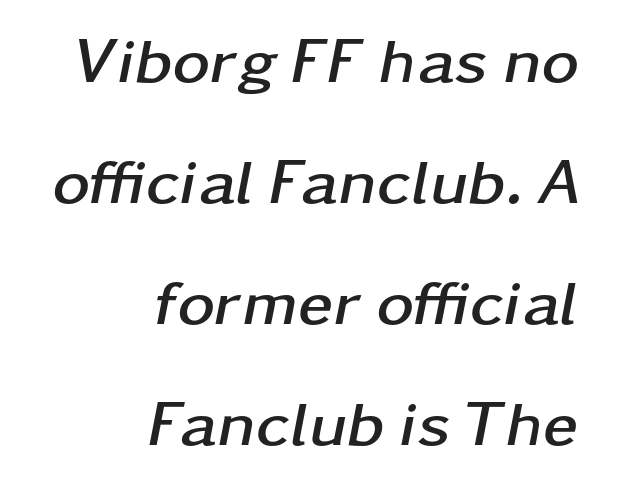
{"italic": "yes", "lean": "right", "slant_degrees": 11, "bold": "yes", "weight": "semibold", "width": "wide", "stroke_contrast": "low", "x_height": "medium", "monospaced": "no", "underline": "no", "align": "right", "line_spacing_ratio": 1.89, "letter_spacing": "normal", "letter_spacing_em": 0.0, "glyph_px": 64}
